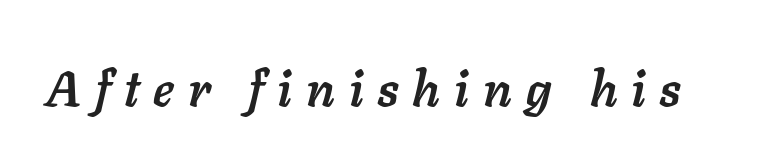
Q: Is the text bold? A: Yes.
Q: Is the text italic (slanted)? A: Yes, it leans right by about 11 degrees.
Q: Is the text underlined? A: No.
Q: Is the spacing between letters normal or unusually wide? A: Unusually wide.
Q: Width (condensed, normal, or wide)? A: Normal.
Q: Stroke contrast? A: Low.
Q: x-height? A: Medium.
Q: Monospaced? A: No.
